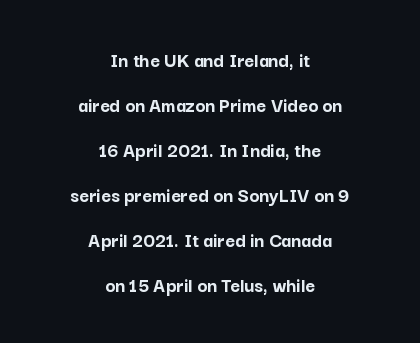
{"italic": "no", "bold": "yes", "underline": "no", "align": "center", "line_spacing": "loose", "line_spacing_ratio": 2.14, "letter_spacing": "normal", "letter_spacing_em": 0.0, "glyph_px": 21}
